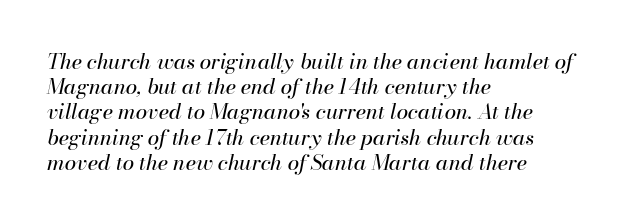
Q: Is the text bold? A: No.
Q: Is the text italic (slanted)? A: Yes, it leans right by about 13 degrees.
Q: Is the text underlined? A: No.
Q: How is the paragraph aligned? A: Left-aligned.
Q: Is the spacing between letters normal or unusually wide? A: Normal.
